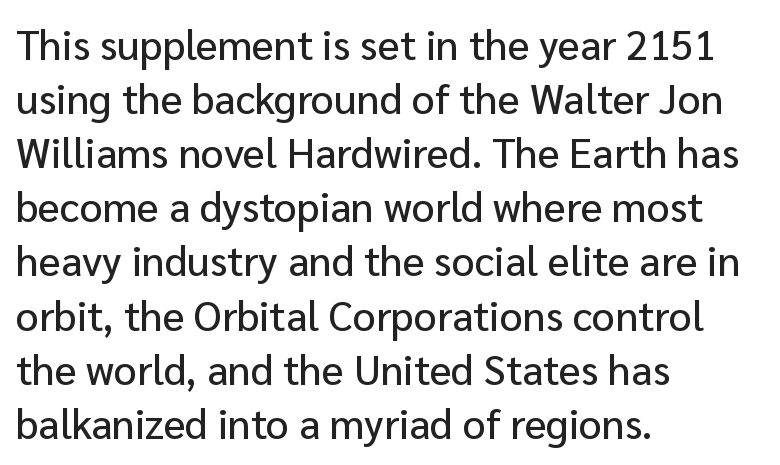
The characters display no serif detailing; their extremities are plain. These lines are rendered in a variable-pitch font. Interline gaps are of average width in this sample. Italic? Not at all — the glyphs are vertical.
